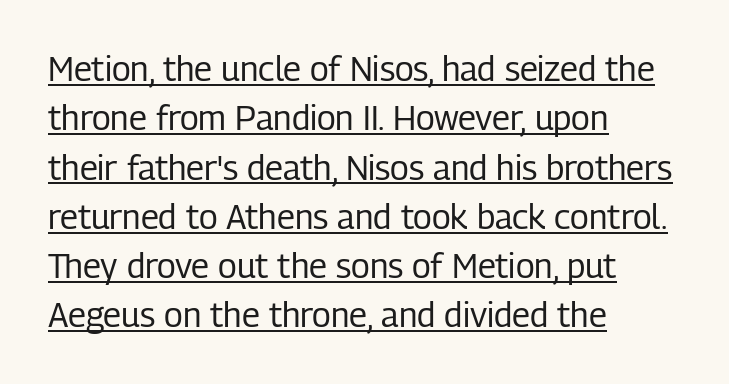
{"serif": "no", "italic": "no", "bold": "no", "weight": "regular", "width": "condensed", "stroke_contrast": "low", "x_height": "medium", "monospaced": "no", "underline": "yes", "align": "left", "line_spacing": "normal", "line_spacing_ratio": 1.45, "letter_spacing": "normal", "letter_spacing_em": 0.0, "glyph_px": 34}
